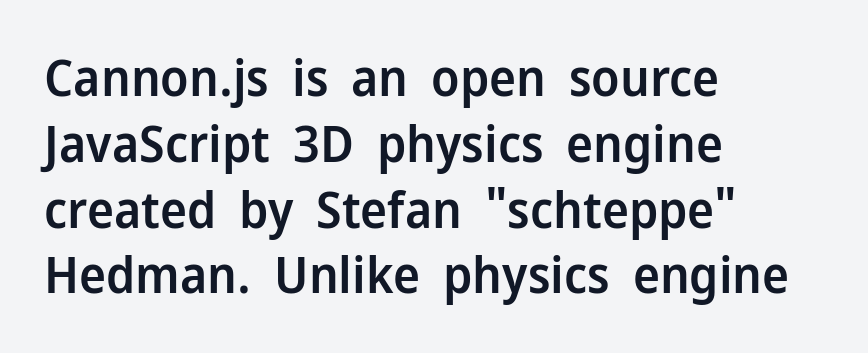
{"serif": "no", "italic": "no", "bold": "semi", "weight": "semibold", "width": "normal", "stroke_contrast": "low", "x_height": "medium", "monospaced": "no", "underline": "no", "align": "left", "line_spacing": "normal", "line_spacing_ratio": 1.29, "letter_spacing": "normal", "letter_spacing_em": 0.0, "glyph_px": 51}
